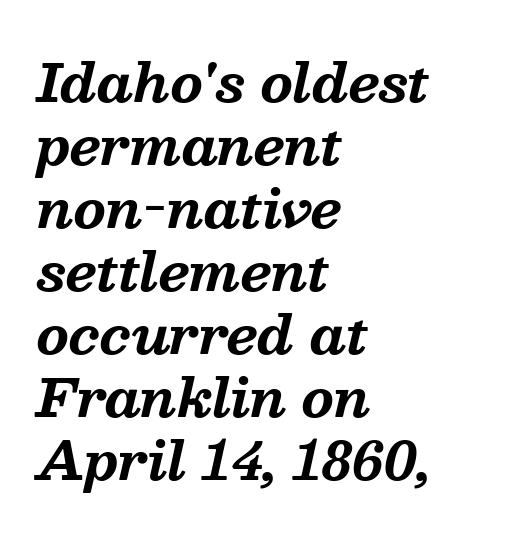
Q: Is the text bold? A: Yes.
Q: Is the text italic (slanted)? A: Yes, it leans right by about 13 degrees.
Q: Is the typeface a serif or a sans-serif typeface? A: Serif.
Q: Is the text underlined? A: No.
Q: How is the paragraph aligned? A: Left-aligned.
Q: Is the spacing between letters normal or unusually wide? A: Normal.
Q: Width (condensed, normal, or wide)? A: Normal.
Q: Stroke contrast? A: Medium.
Q: x-height? A: Medium.
Q: Monospaced? A: No.
